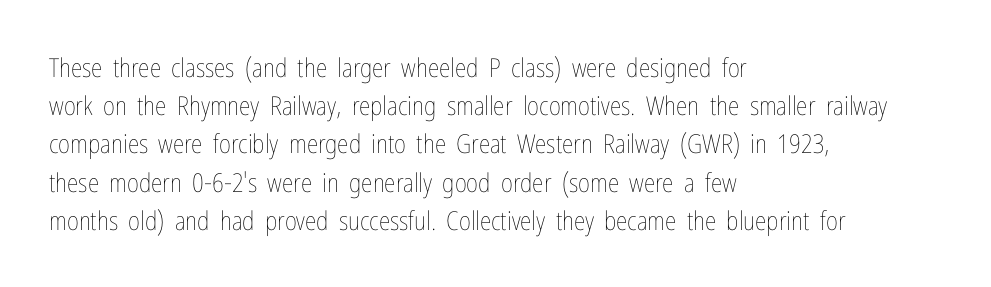
The image shows 26 px text type, upright; set left-aligned, normal line spacing (1.47x), normal letter spacing, not underlined.
